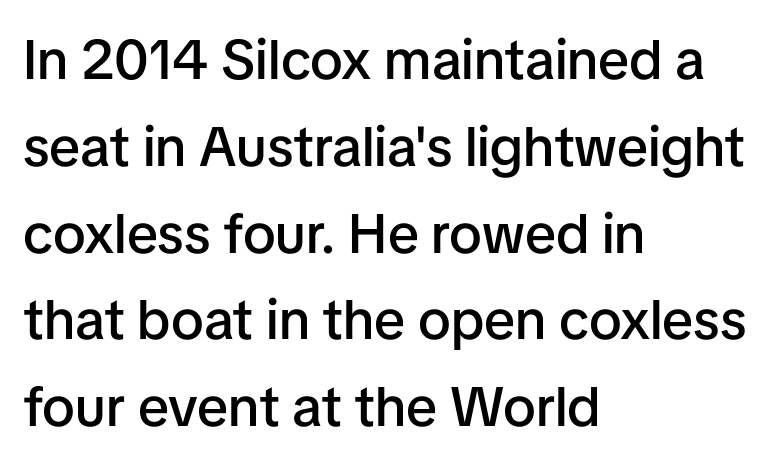
{"serif": "no", "italic": "no", "bold": "semi", "weight": "semibold", "width": "normal", "stroke_contrast": "low", "x_height": "medium", "monospaced": "no", "underline": "no", "align": "left", "line_spacing": "normal", "line_spacing_ratio": 1.55, "letter_spacing": "normal", "letter_spacing_em": 0.0, "glyph_px": 56}
